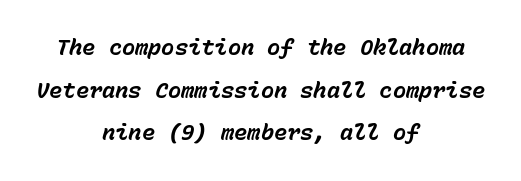
The image shows 22 px bold type, italic (leaning right); set centered, loose line spacing (1.94x), normal letter spacing, not underlined.
